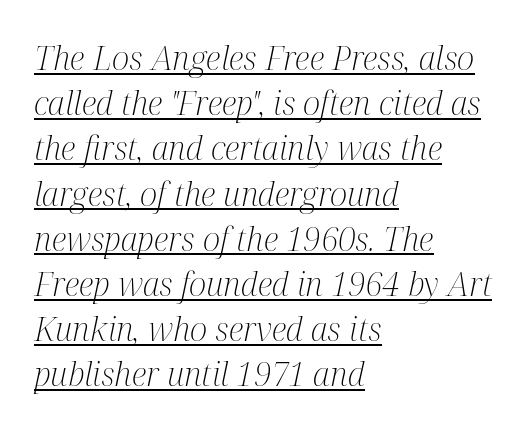
The face looks like a standard text weight, possibly lighter. These lines are rendered in a variable-pitch font. Are there feet on the stems? There are — it's a serif. Quick note: underline on. The paragraph has a hard left edge and a soft right edge.
